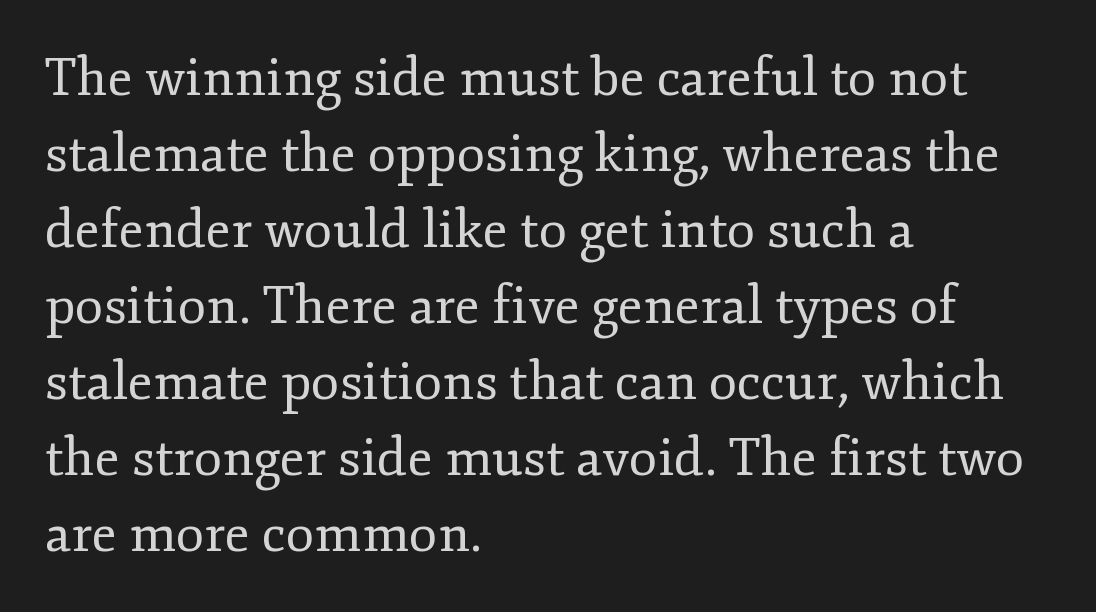
{"serif": "yes", "italic": "no", "bold": "no", "weight": "regular", "width": "normal", "stroke_contrast": "low", "x_height": "small", "monospaced": "no", "underline": "no", "align": "left", "line_spacing": "normal", "line_spacing_ratio": 1.46, "letter_spacing": "normal", "letter_spacing_em": 0.0, "glyph_px": 52}
